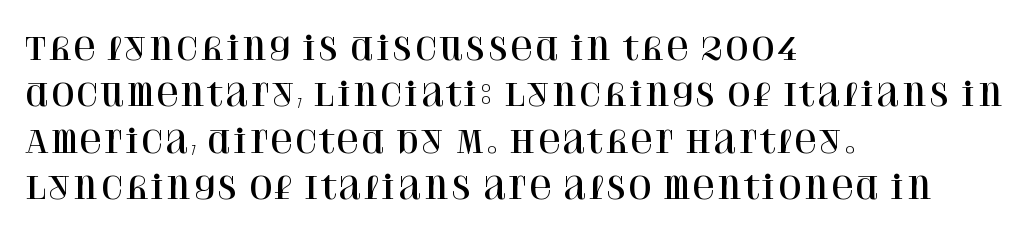
The image shows 31 px serif type, upright; set left-aligned, normal line spacing (1.5x), normal letter spacing, not underlined; high stroke contrast and a large x-height.
